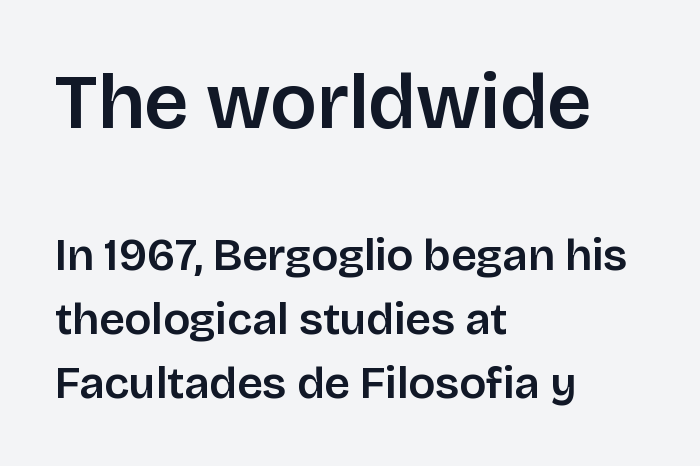
Q: Is the text italic (slanted)? A: No, it is upright.
Q: Is the typeface a serif or a sans-serif typeface? A: Sans-serif.
Q: Is the text underlined? A: No.
Q: How is the paragraph aligned? A: Left-aligned.
Q: Is the spacing between letters normal or unusually wide? A: Normal.
Q: Is the spacing between lines tight, normal or loose? A: Normal.
Q: Which block of text is set in a larger size, the first (top) or the second (bottom)? A: The first (top) one.
Q: Width (condensed, normal, or wide)? A: Normal.
Q: Stroke contrast? A: Low.
Q: x-height? A: Large.
Q: Monospaced? A: No.
